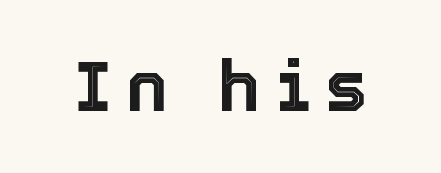
{"italic": "no", "width": "normal", "x_height": "medium", "monospaced": "no", "underline": "no", "letter_spacing": "wide", "letter_spacing_em": 0.22, "glyph_px": 70}
